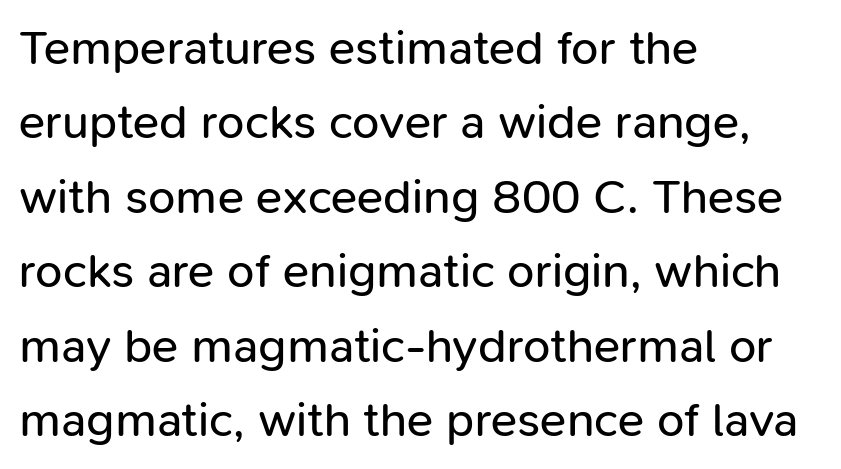
{"serif": "no", "italic": "no", "bold": "no", "weight": "regular", "width": "normal", "stroke_contrast": "low", "x_height": "medium", "monospaced": "no", "underline": "no", "align": "left", "line_spacing": "normal", "line_spacing_ratio": 1.52, "letter_spacing": "normal", "letter_spacing_em": 0.0, "glyph_px": 49}
